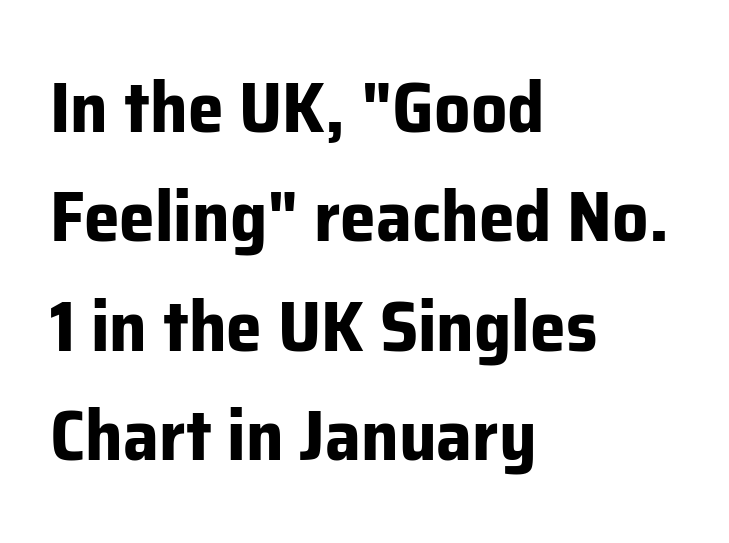
A classic flush-left, rag-right setting is used for this passage. This sample uses an upright cut, with every glyph sitting square on the baseline. Pretty heavy lettering here — definitely bold. The words here are not underlined. Whoever set this chose a conventional vertical rhythm.
